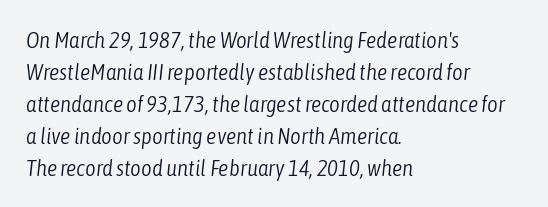
{"italic": "yes", "lean": "right", "slant_degrees": 6, "bold": "no", "underline": "no", "align": "left", "line_spacing": "normal", "line_spacing_ratio": 1.39, "letter_spacing": "normal", "letter_spacing_em": 0.0, "glyph_px": 23}
